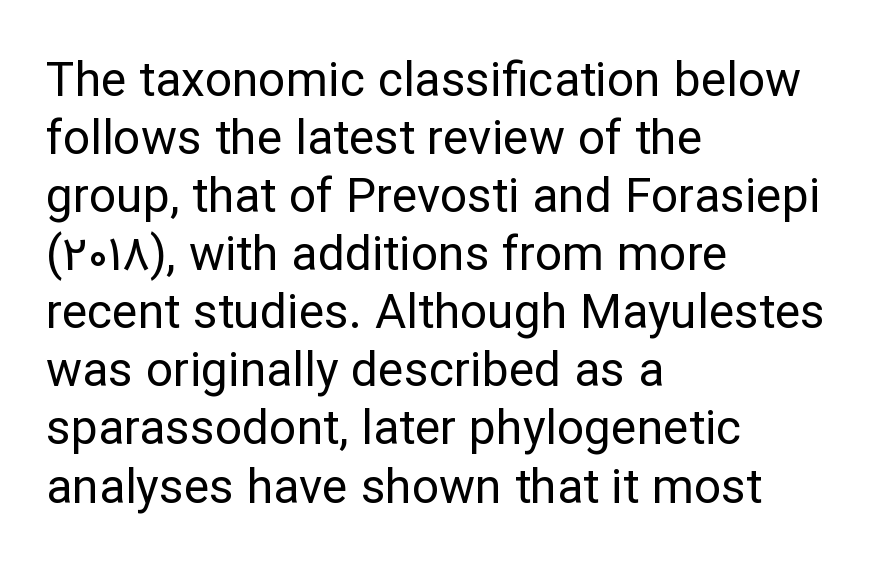
The image shows 48 px regular-weight sans-serif type, upright; set left-aligned, line spacing 1.21x, normal letter spacing, not underlined; low stroke contrast and a medium x-height.
